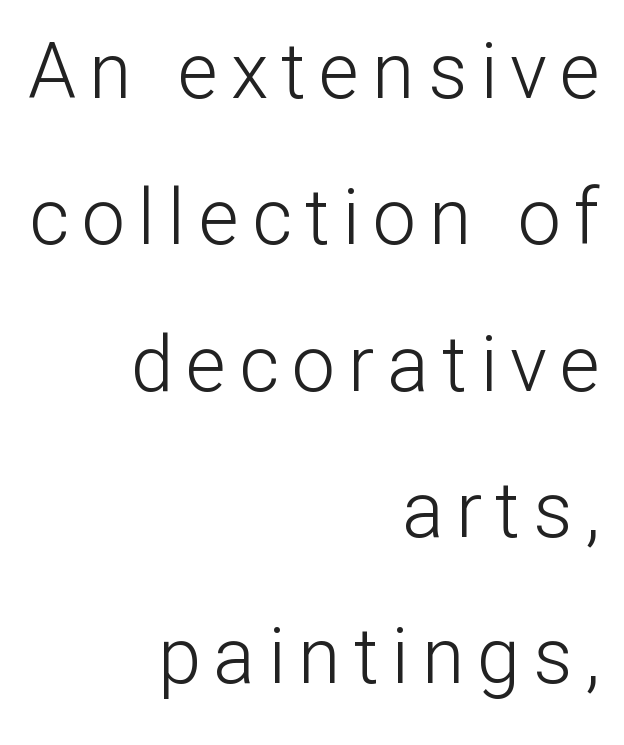
The image shows 77 px light sans-serif type, upright; set right-aligned, loose line spacing (1.9x), not underlined; low stroke contrast and a medium x-height.
